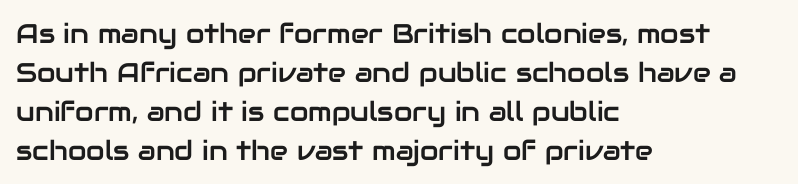
This block has exactly the height ordinary leading produces. The specimen reads as upright at a glance. Letters rest on an invisible, unmarked baseline. Compared with typical body copy, the letter spacing here is the same.
